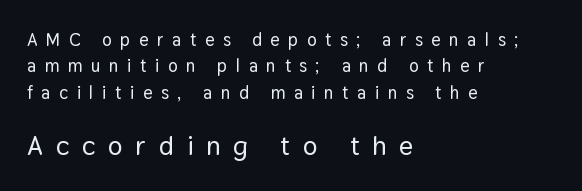
The image shows 27 px text type, upright; set left-aligned, normal line spacing (1.46x), unusually wide letter spacing (+0.48 em), not underlined; the second (bottom) block is 1.5x larger.
